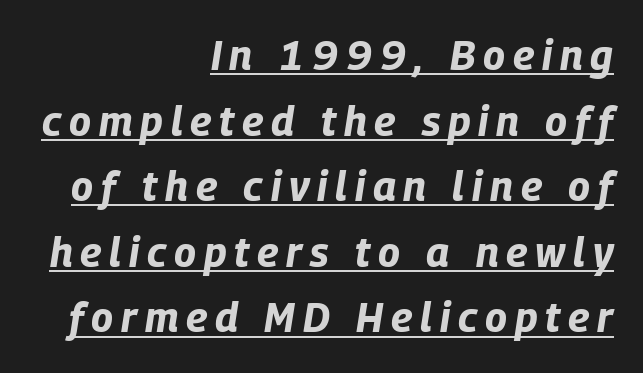
The image shows 41 px bold, condensed type, italic (leaning right); set right-aligned, normal line spacing (1.6x), underlined; low stroke contrast and a large x-height.
